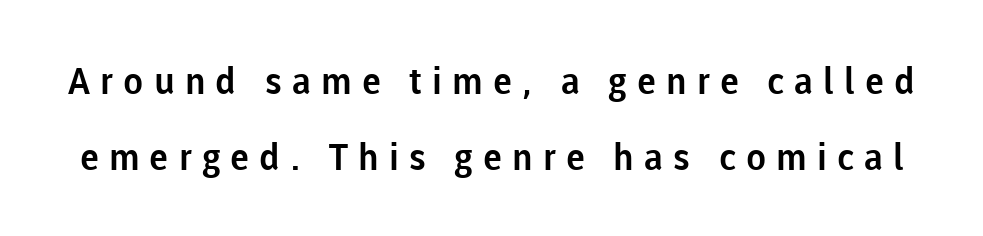
The image shows 37 px sans-serif type, upright; set loose line spacing (2.05x), unusually wide letter spacing (+0.27 em), not underlined; low stroke contrast and a medium x-height.
